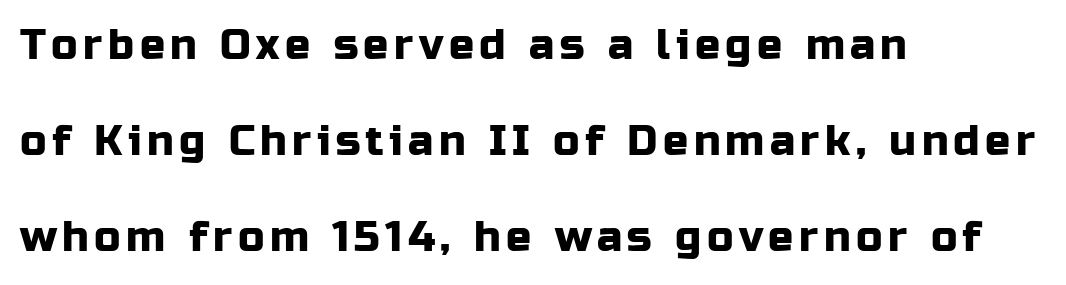
Think of a printed novel: that variable character pitch is what you see here. Is there any slant? The stems are plumb. This rendering uses left alignment, leaving the right contour irregular. Check where the strokes stop: nothing finishes them off — pure sans.
